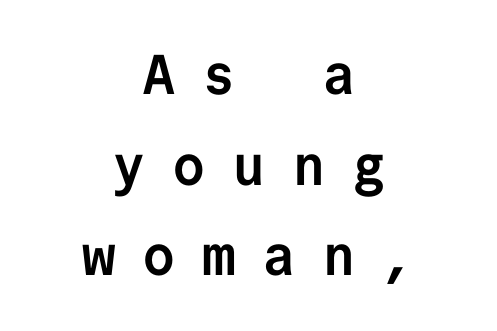
{"serif": "no", "italic": "no", "bold": "yes", "weight": "semibold", "width": "normal", "stroke_contrast": "low", "x_height": "medium", "monospaced": "yes", "underline": "no", "align": "center", "line_spacing": "normal", "line_spacing_ratio": 1.62, "letter_spacing": "wide", "letter_spacing_em": 0.47, "glyph_px": 56}
